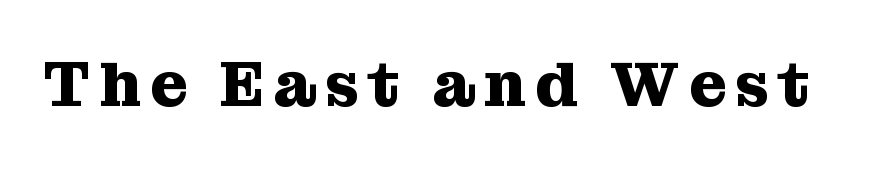
Q: Is the text bold? A: Yes.
Q: Is the text italic (slanted)? A: No, it is upright.
Q: Is the typeface a serif or a sans-serif typeface? A: Serif.
Q: Is the text underlined? A: No.
Q: Width (condensed, normal, or wide)? A: Normal.
Q: Stroke contrast? A: Medium.
Q: x-height? A: Medium.
Q: Monospaced? A: No.
